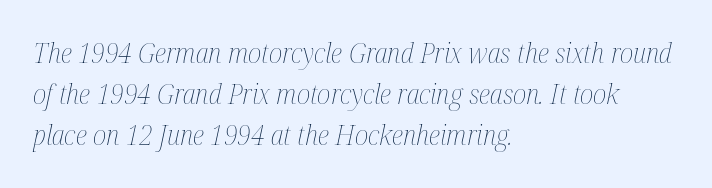
Q: Is the text bold? A: No.
Q: Is the text italic (slanted)? A: Yes, it leans right by about 12 degrees.
Q: Is the text underlined? A: No.
Q: How is the paragraph aligned? A: Left-aligned.
Q: Is the spacing between letters normal or unusually wide? A: Normal.
Q: Is the spacing between lines tight, normal or loose? A: Normal.
Q: Width (condensed, normal, or wide)? A: Condensed.
Q: Stroke contrast? A: Medium.
Q: x-height? A: Medium.
Q: Monospaced? A: No.
